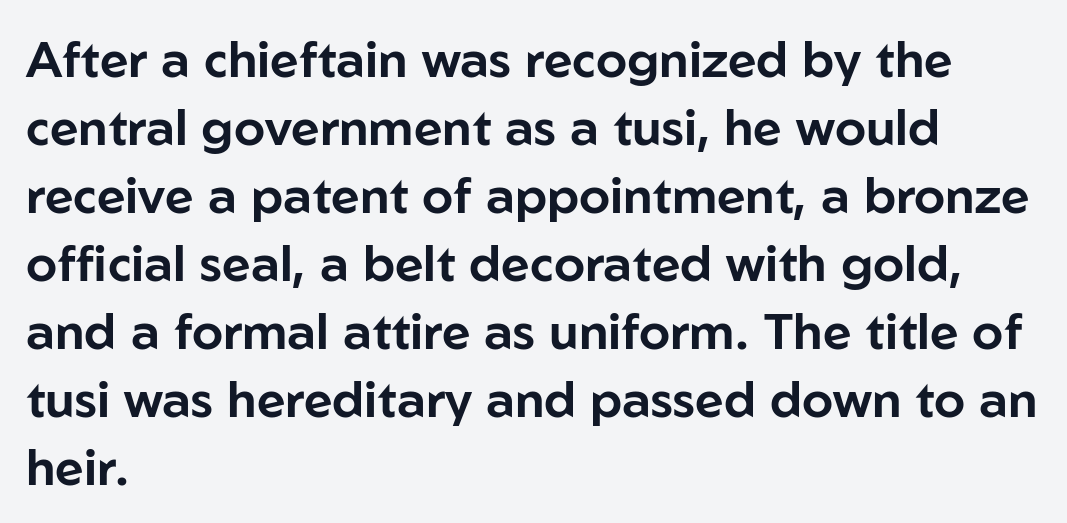
{"serif": "no", "italic": "no", "width": "normal", "stroke_contrast": "low", "x_height": "medium", "monospaced": "no", "underline": "no", "align": "left", "line_spacing": "normal", "line_spacing_ratio": 1.36, "letter_spacing": "normal", "letter_spacing_em": 0.0, "glyph_px": 50}
